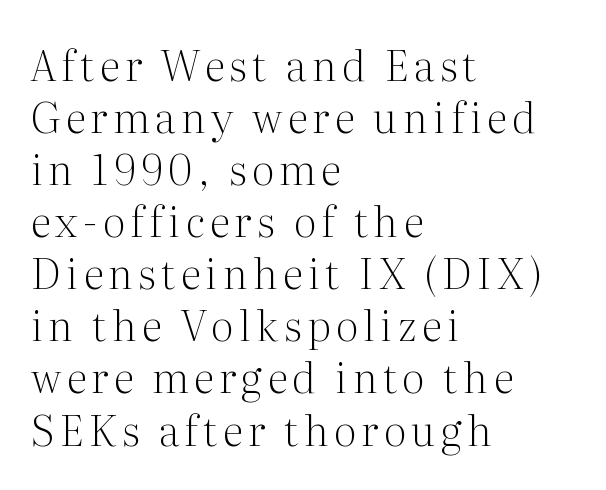
Spacing verdict: proportional, widths tailored to each character. Upright lettering throughout. Unbolded letterforms with no extra heft. The passage shown is not underscored anywhere. The designer went with a serif here, giving each stem small feet. The paragraph has a hard left edge and a soft right edge.
